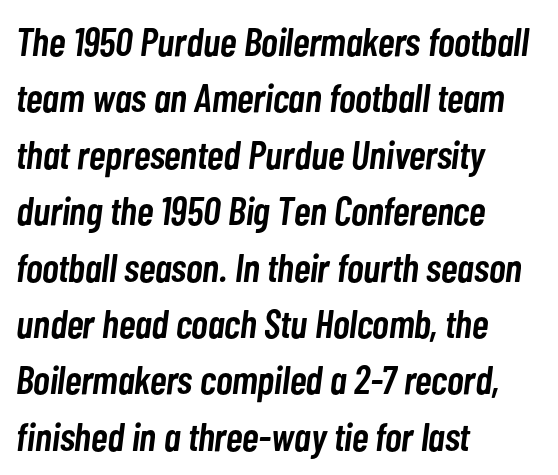
The image shows 40 px semibold, condensed type, italic (leaning right); set left-aligned, normal line spacing (1.41x), normal letter spacing, not underlined; low stroke contrast and a medium x-height.
